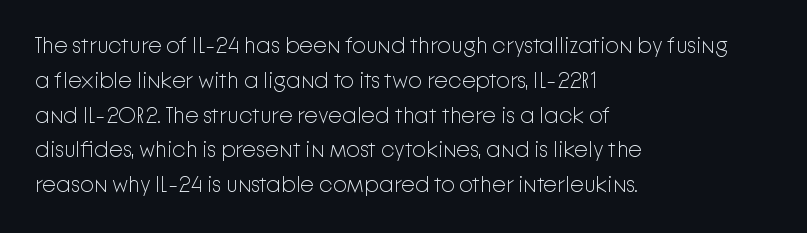
{"italic": "no", "bold": "no", "underline": "no", "align": "left", "line_spacing": "normal", "line_spacing_ratio": 1.58, "letter_spacing": "normal", "letter_spacing_em": 0.0, "glyph_px": 22}
